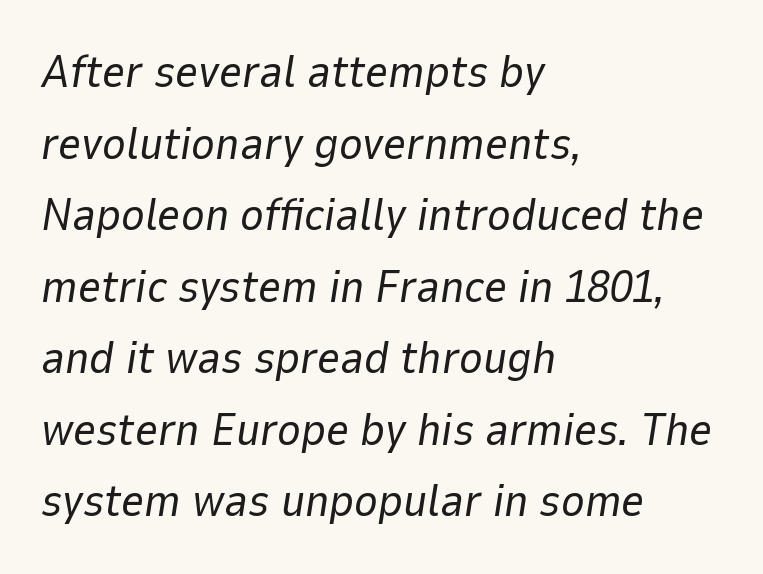
The image shows 45 px regular-weight type, italic (leaning right); set left-aligned, normal line spacing (1.59x), normal letter spacing, not underlined; low stroke contrast and a medium x-height.
